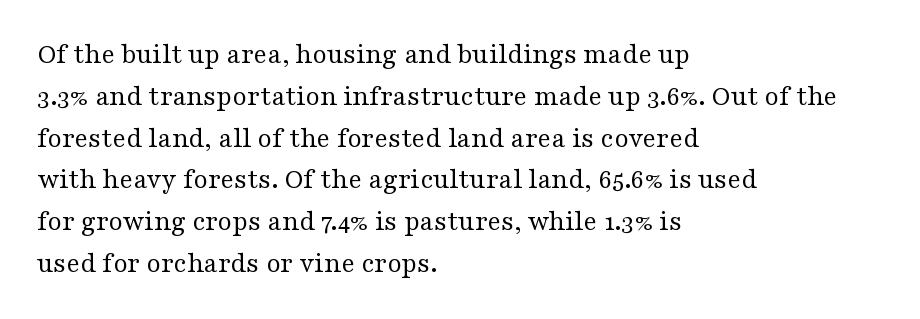
Q: Is the text bold? A: No.
Q: Is the text italic (slanted)? A: No, it is upright.
Q: Is the typeface a serif or a sans-serif typeface? A: Serif.
Q: Is the text underlined? A: No.
Q: How is the paragraph aligned? A: Left-aligned.
Q: Is the spacing between letters normal or unusually wide? A: Normal.
Q: Is the spacing between lines tight, normal or loose? A: Normal.
Q: Width (condensed, normal, or wide)? A: Wide.
Q: Stroke contrast? A: Medium.
Q: x-height? A: Medium.
Q: Monospaced? A: No.
